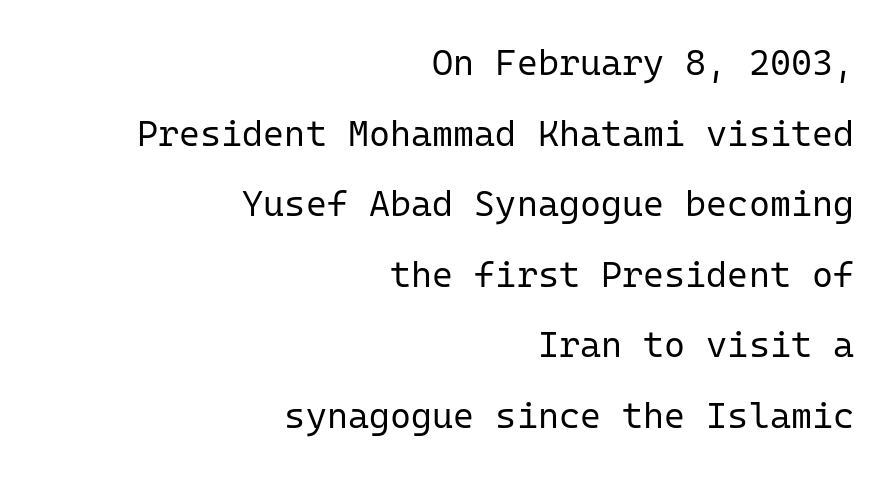
{"serif": "no", "italic": "no", "bold": "no", "weight": "regular", "width": "normal", "stroke_contrast": "low", "x_height": "medium", "monospaced": "yes", "underline": "no", "align": "right", "line_spacing": "loose", "line_spacing_ratio": 1.96, "letter_spacing": "normal", "letter_spacing_em": 0.0, "glyph_px": 36}
